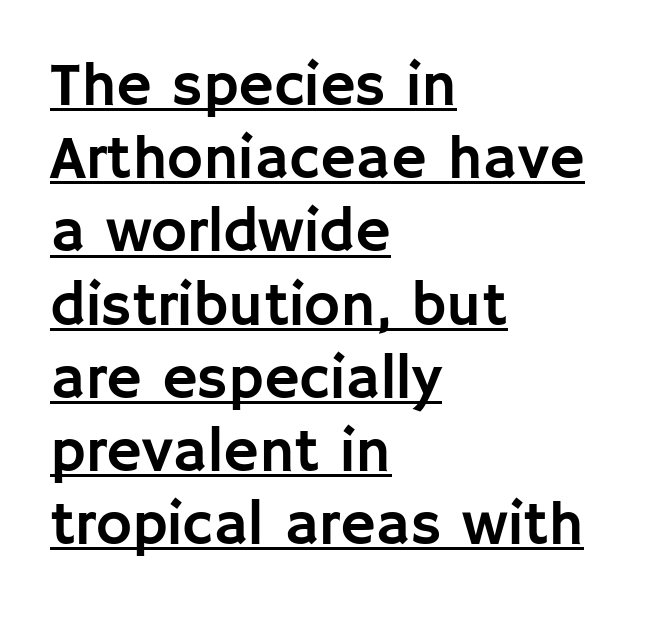
Q: Is the text italic (slanted)? A: No, it is upright.
Q: Is the typeface a serif or a sans-serif typeface? A: Sans-serif.
Q: Is the text underlined? A: Yes.
Q: How is the paragraph aligned? A: Left-aligned.
Q: Is the spacing between letters normal or unusually wide? A: Normal.
Q: Width (condensed, normal, or wide)? A: Normal.
Q: Stroke contrast? A: Low.
Q: x-height? A: Large.
Q: Monospaced? A: No.
